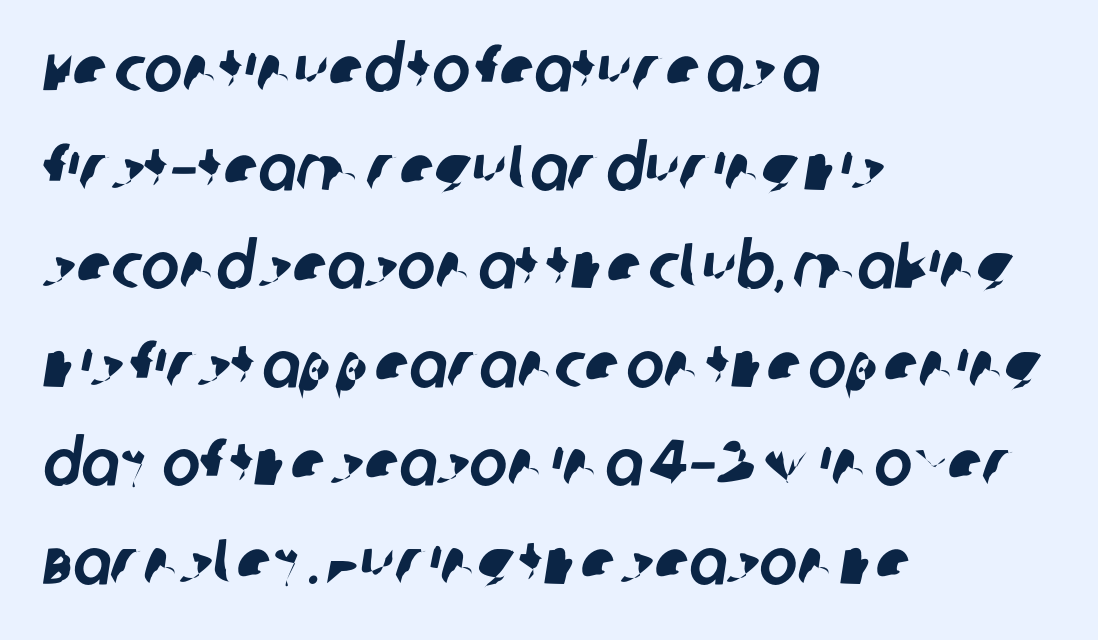
Q: Is the typeface a serif or a sans-serif typeface? A: Sans-serif.
Q: Is the text underlined? A: No.
Q: How is the paragraph aligned? A: Left-aligned.
Q: Is the spacing between letters normal or unusually wide? A: Normal.
Q: Is the spacing between lines tight, normal or loose? A: Normal.
Q: Width (condensed, normal, or wide)? A: Normal.
Q: Stroke contrast? A: Low.
Q: x-height? A: Large.
Q: Monospaced? A: No.
